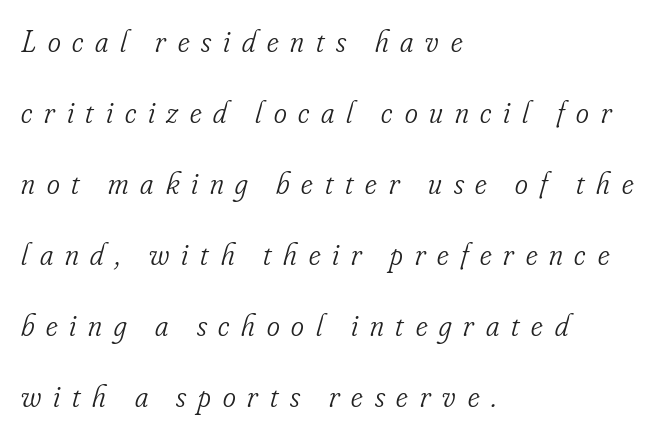
Q: Is the text bold? A: No.
Q: Is the text italic (slanted)? A: Yes, it leans right by about 16 degrees.
Q: Is the typeface a serif or a sans-serif typeface? A: Serif.
Q: Is the text underlined? A: No.
Q: How is the paragraph aligned? A: Left-aligned.
Q: Is the spacing between letters normal or unusually wide? A: Unusually wide.
Q: Is the spacing between lines tight, normal or loose? A: Loose.
Q: Width (condensed, normal, or wide)? A: Condensed.
Q: Stroke contrast? A: Low.
Q: x-height? A: Small.
Q: Monospaced? A: No.
